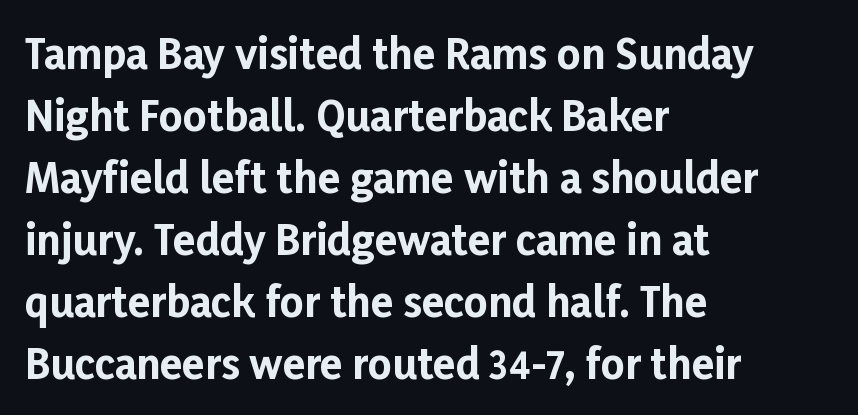
Q: Is the text bold? A: Yes.
Q: Is the text italic (slanted)? A: No, it is upright.
Q: Is the typeface a serif or a sans-serif typeface? A: Sans-serif.
Q: Is the text underlined? A: No.
Q: How is the paragraph aligned? A: Left-aligned.
Q: Is the spacing between letters normal or unusually wide? A: Normal.
Q: Is the spacing between lines tight, normal or loose? A: Normal.
Q: Width (condensed, normal, or wide)? A: Normal.
Q: Stroke contrast? A: Low.
Q: x-height? A: Medium.
Q: Monospaced? A: No.
